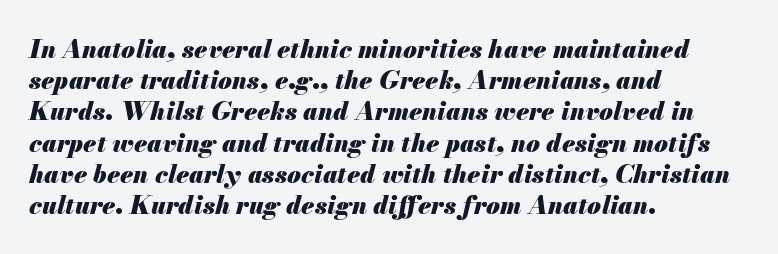
Any mark beneath the type? The region is blank. Rendered with sloped, italic letterforms. The sample has been set heavy, in full bold. The space between consecutive lines is moderate. Letter spacing: default.
